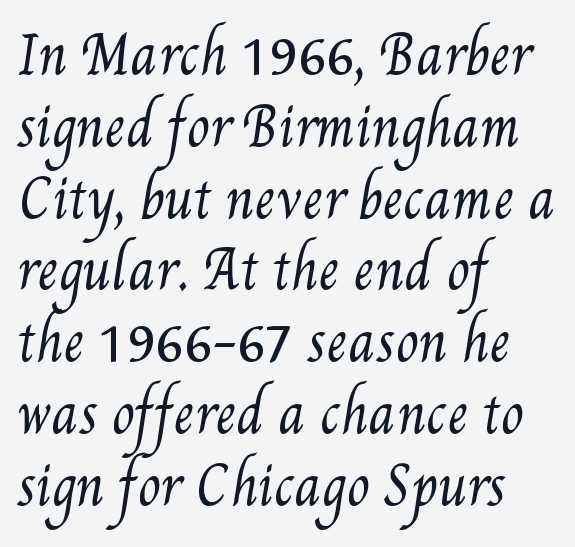
{"bold": "no", "weight": "regular", "width": "condensed", "stroke_contrast": "medium", "x_height": "small", "monospaced": "no", "underline": "no", "align": "left", "line_spacing": "normal", "line_spacing_ratio": 1.38, "letter_spacing": "normal", "letter_spacing_em": 0.0, "glyph_px": 52}
